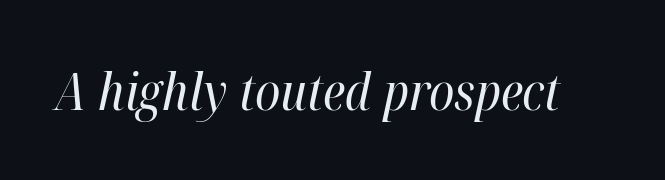
{"italic": "yes", "lean": "right", "slant_degrees": 12, "bold": "no", "weight": "regular", "width": "condensed", "stroke_contrast": "high", "x_height": "medium", "monospaced": "no", "underline": "no", "letter_spacing": "normal", "letter_spacing_em": 0.0, "glyph_px": 51}
